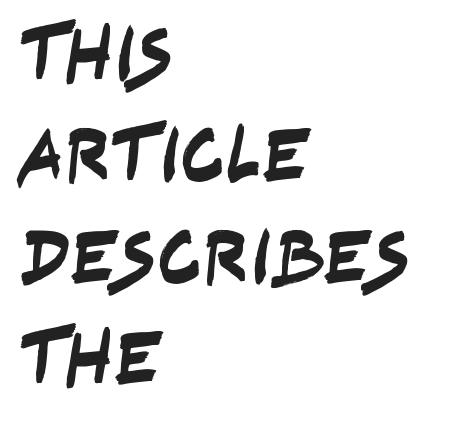
Horizontal alignment here is leftward, the default for most running prose. Quick note: interline space is typical. Short note: letters normally spaced. The glyphs are unaccompanied by any horizontal stroke below them.
